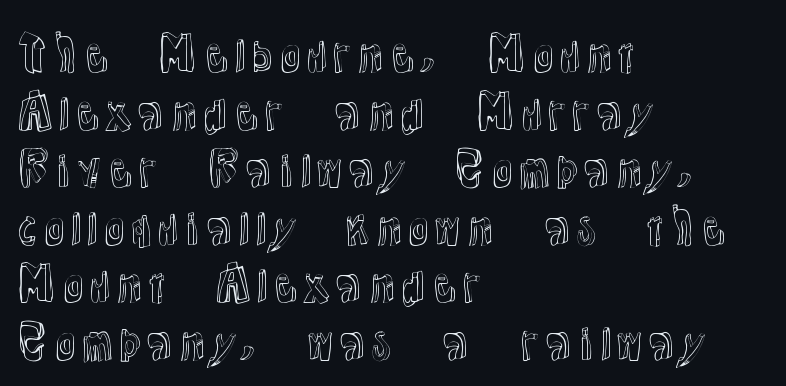
The image shows 45 px text type, upright; set left-aligned, normal line spacing (1.28x), normal letter spacing, not underlined; a medium x-height.
